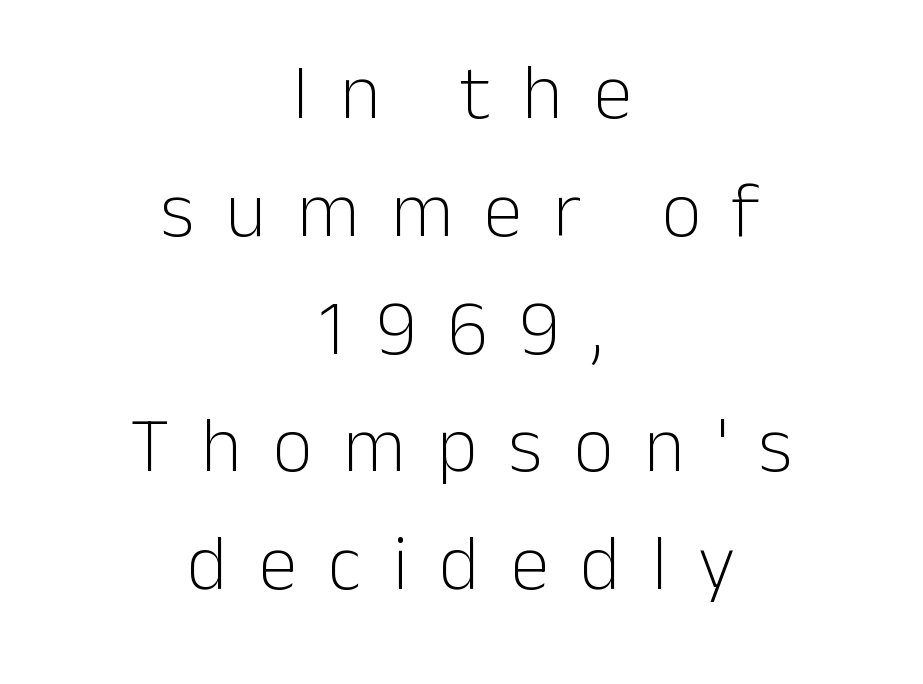
Q: Is the text bold? A: No.
Q: Is the text italic (slanted)? A: No, it is upright.
Q: Is the typeface a serif or a sans-serif typeface? A: Sans-serif.
Q: Is the text underlined? A: No.
Q: How is the paragraph aligned? A: Centered.
Q: Is the spacing between letters normal or unusually wide? A: Unusually wide.
Q: Is the spacing between lines tight, normal or loose? A: Normal.
Q: Width (condensed, normal, or wide)? A: Normal.
Q: Stroke contrast? A: Low.
Q: x-height? A: Medium.
Q: Monospaced? A: No.
